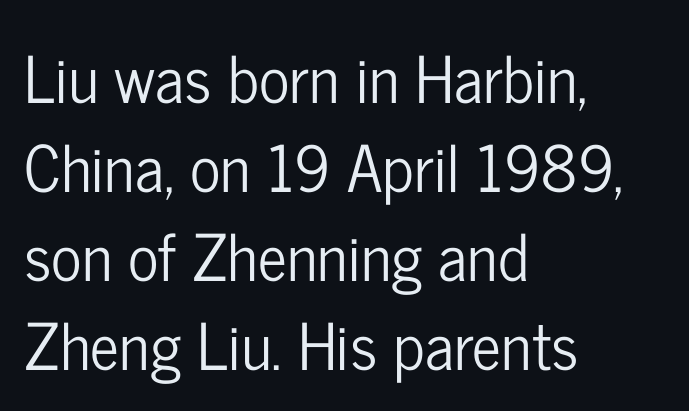
{"serif": "no", "italic": "no", "width": "condensed", "stroke_contrast": "low", "x_height": "medium", "monospaced": "no", "underline": "no", "align": "left", "line_spacing": "normal", "line_spacing_ratio": 1.39, "letter_spacing": "normal", "letter_spacing_em": 0.0, "glyph_px": 64}
